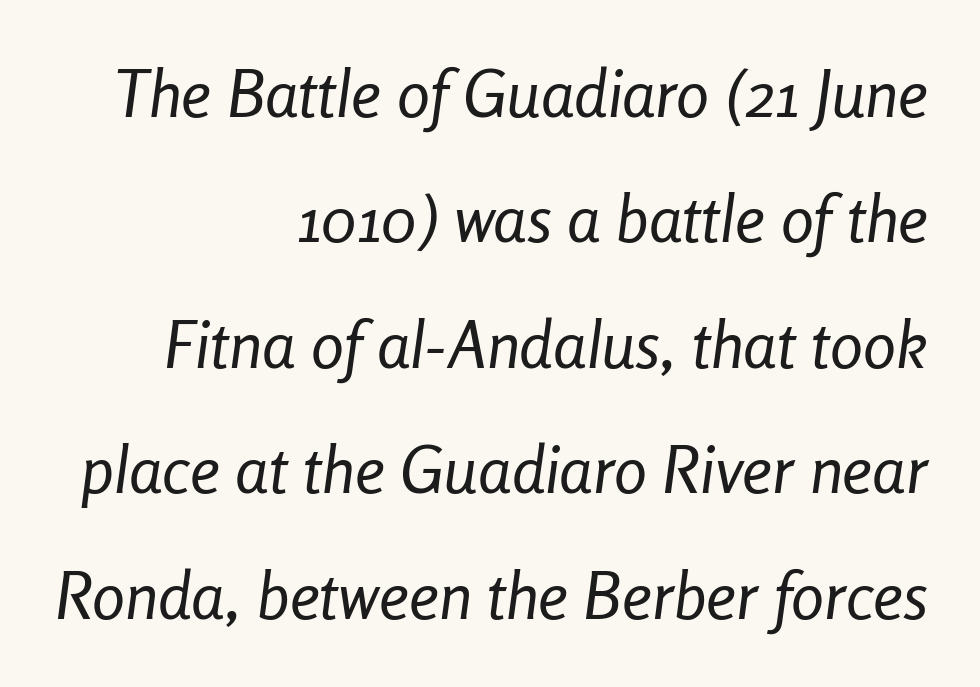
The baseline area is clear. The line texture is even and compact thanks to regular tracking. The paragraph has a hard right edge and a soft left edge. Compared with typical paragraphs, the rows here are farther apart. Stems and bowls with no extra thickness — not bold.
